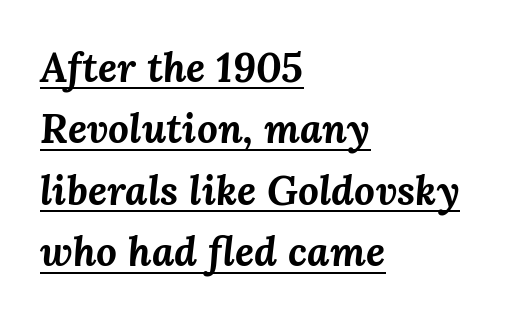
A typesetter would mark this as italic. What's the leading like? Ordinary, nothing unusual. Spacing between characters is what you'd get straight out of the box. Horizontal alignment here is leftward, the default for most running prose. Check the space under the baseline: a stroke is drawn there.
